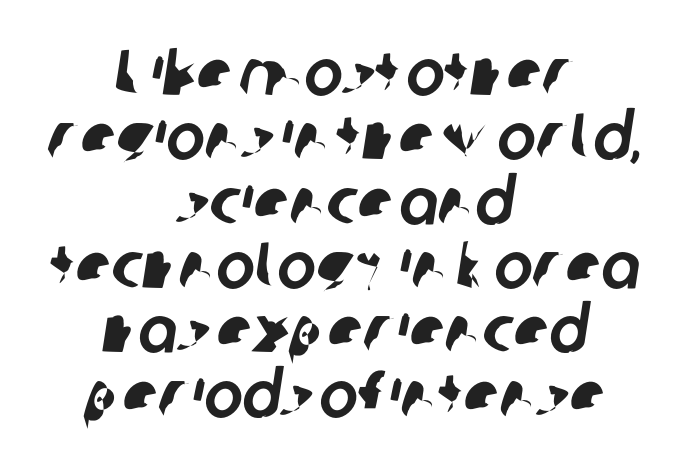
The image shows 65 px sans-serif type; set centered, tight line spacing (0.99x), normal letter spacing, not underlined; low stroke contrast and a medium x-height.
